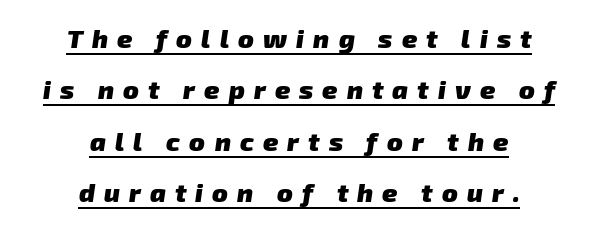
In terms of leading, this rendering errs on the spacious side. Is there an underline? Yes — a line sits under the letters. Between one letter and the next there's a generous, obvious gap. Short and long lines alike share a common midpoint.
